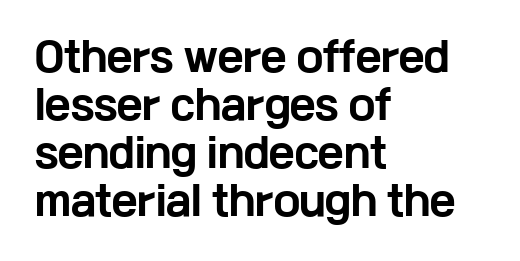
Q: Is the text bold? A: Yes.
Q: Is the text italic (slanted)? A: No, it is upright.
Q: Is the typeface a serif or a sans-serif typeface? A: Sans-serif.
Q: Is the text underlined? A: No.
Q: How is the paragraph aligned? A: Left-aligned.
Q: Is the spacing between letters normal or unusually wide? A: Normal.
Q: Width (condensed, normal, or wide)? A: Wide.
Q: Stroke contrast? A: Low.
Q: x-height? A: Medium.
Q: Monospaced? A: No.
